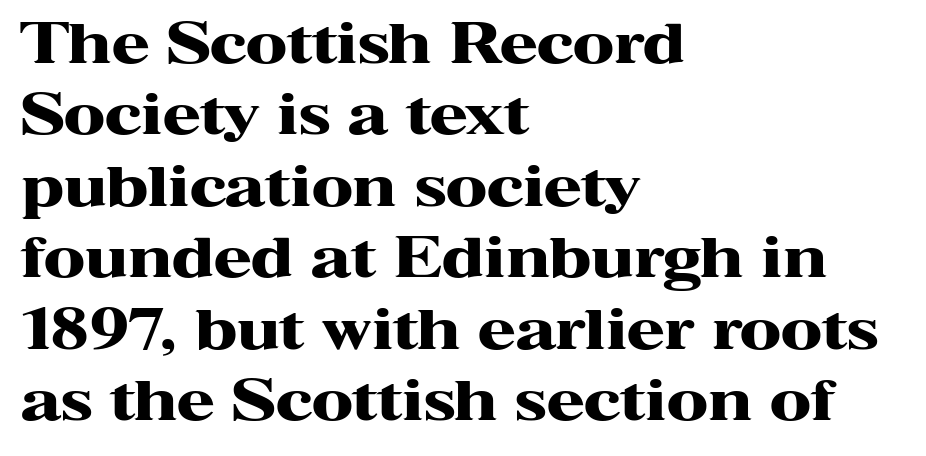
The image shows 55 px heavy, wide serif type, upright; set left-aligned, normal line spacing (1.3x), normal letter spacing, not underlined; high stroke contrast and a medium x-height.
